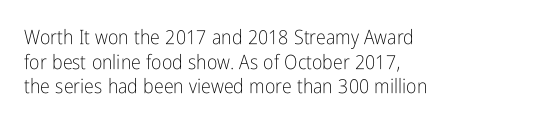
Q: Is the text bold? A: No.
Q: Is the text italic (slanted)? A: No, it is upright.
Q: Is the text underlined? A: No.
Q: How is the paragraph aligned? A: Left-aligned.
Q: Is the spacing between letters normal or unusually wide? A: Normal.
